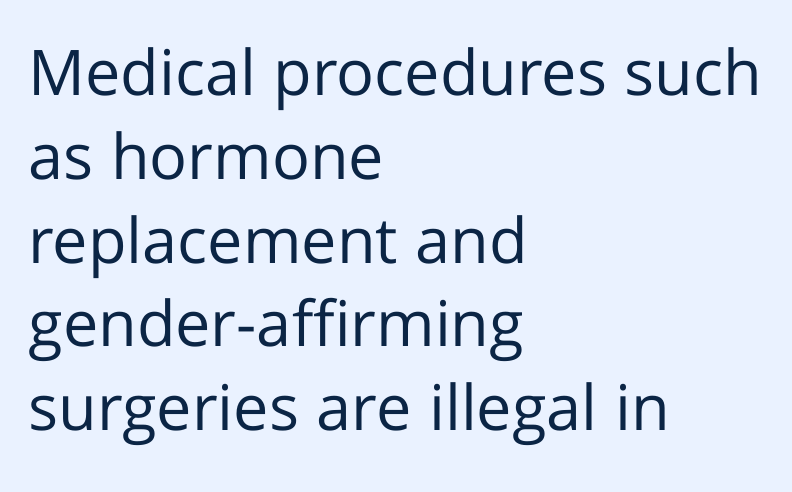
Bold? No — there's no thickening of the strokes. How are the letters spaced? Ordinarily, with no added tracking. Quick note: not italic, upright. Glance below the letters and you will spot only blank space.
